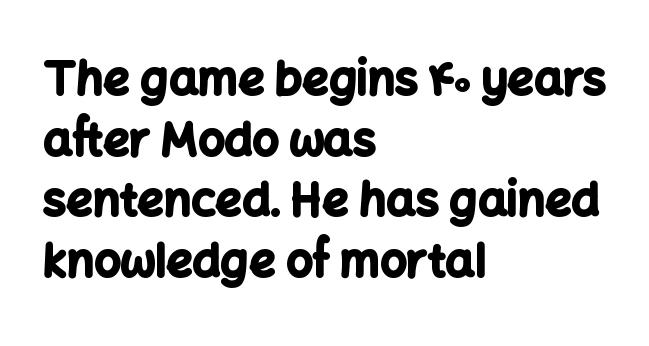
Q: Is the text bold? A: Yes.
Q: Is the text italic (slanted)? A: No, it is upright.
Q: Is the typeface a serif or a sans-serif typeface? A: Sans-serif.
Q: Is the text underlined? A: No.
Q: How is the paragraph aligned? A: Left-aligned.
Q: Is the spacing between letters normal or unusually wide? A: Normal.
Q: Is the spacing between lines tight, normal or loose? A: Normal.
Q: Width (condensed, normal, or wide)? A: Normal.
Q: Stroke contrast? A: Low.
Q: x-height? A: Medium.
Q: Monospaced? A: No.
